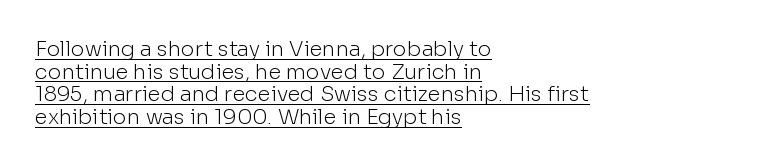
Q: Is the text bold? A: No.
Q: Is the text italic (slanted)? A: No, it is upright.
Q: Is the text underlined? A: Yes.
Q: How is the paragraph aligned? A: Left-aligned.
Q: Is the spacing between letters normal or unusually wide? A: Normal.
Q: Is the spacing between lines tight, normal or loose? A: Tight.
